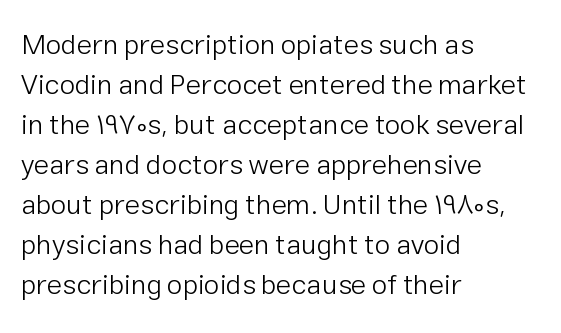
Underlining? Definitely not there. Whoever set this chose a conventional vertical rhythm. Think standard paragraph weight, or any step lighter than that. The type is set solid horizontally, with unmodified tracking. Each letter keeps its own natural width here, so spacing adapts to shape.
